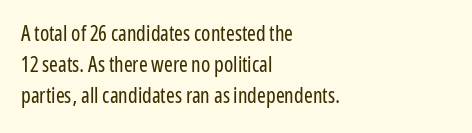
If you drew a line through each stem, it would be perfectly vertical. Leftover space on each line is placed entirely after the last word. The vertical gap from one line to the next is medium. The specimen omits any rule beneath the text block's lines.
